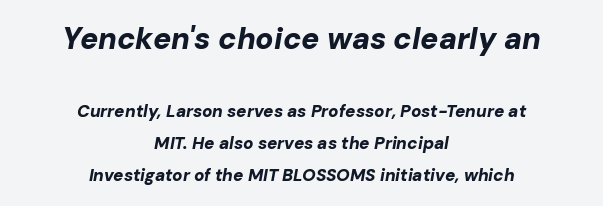
Character widths vary here, with narrow letters taking less room than wide ones. You can tell it's italic because the verticals aren't actually vertical. Each glyph is drawn with heavy, bold strokes. Underlining? Definitely not there. The compositor balanced each line on the midline.
